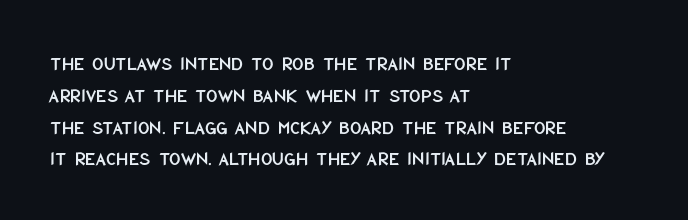
The image shows 20 px text type, upright; set left-aligned, normal line spacing (1.59x), normal letter spacing, not underlined.
